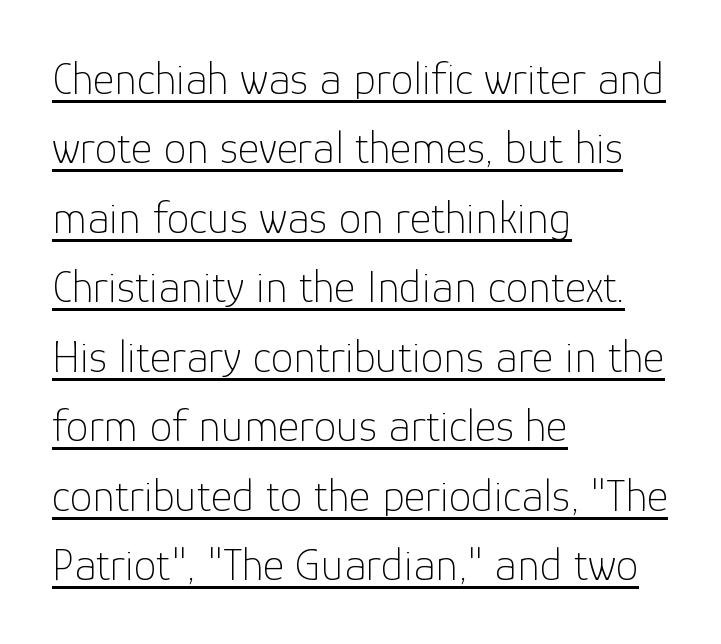
Q: Is the text bold? A: No.
Q: Is the text italic (slanted)? A: No, it is upright.
Q: Is the typeface a serif or a sans-serif typeface? A: Sans-serif.
Q: Is the text underlined? A: Yes.
Q: How is the paragraph aligned? A: Left-aligned.
Q: Is the spacing between letters normal or unusually wide? A: Normal.
Q: Is the spacing between lines tight, normal or loose? A: Normal.
Q: Width (condensed, normal, or wide)? A: Normal.
Q: Stroke contrast? A: Low.
Q: x-height? A: Medium.
Q: Monospaced? A: No.
